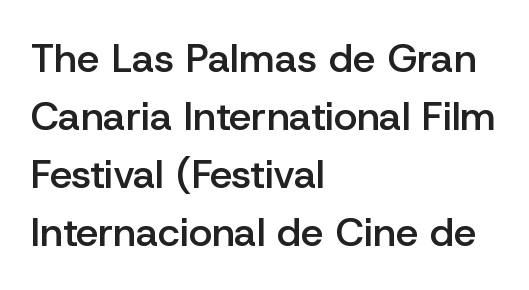
{"serif": "no", "italic": "no", "bold": "semi", "weight": "semibold", "width": "normal", "stroke_contrast": "low", "x_height": "medium", "monospaced": "no", "underline": "no", "align": "left", "line_spacing": "normal", "line_spacing_ratio": 1.45, "letter_spacing": "normal", "letter_spacing_em": 0.0, "glyph_px": 40}
